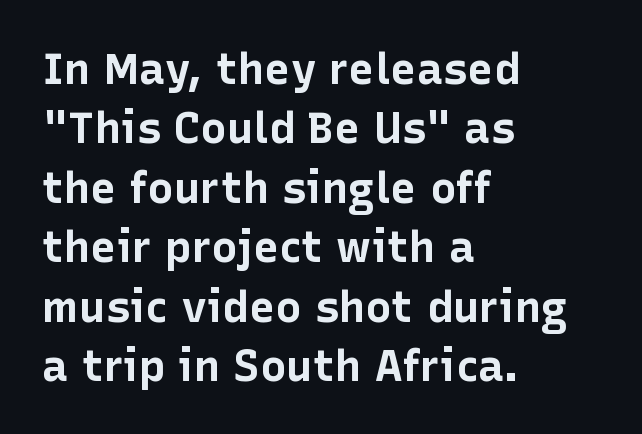
{"serif": "no", "italic": "no", "bold": "yes", "weight": "bold", "width": "normal", "stroke_contrast": "low", "x_height": "medium", "monospaced": "no", "underline": "no", "align": "left", "line_spacing": "normal", "line_spacing_ratio": 1.35, "letter_spacing": "normal", "letter_spacing_em": 0.0, "glyph_px": 44}
